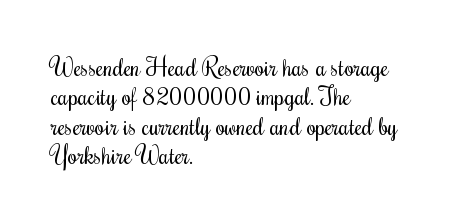
Standard letterfit; no display-style spreading of the glyphs. The space beneath each line is pristine and unruled. Counters stay open thanks to moderate or lighter strokes. A classic flush-left, rag-right setting is used for this passage.
